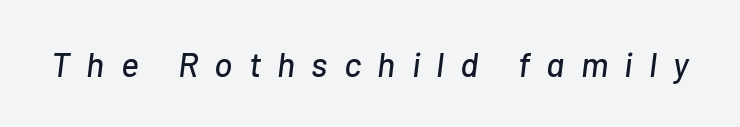
Q: Is the text italic (slanted)? A: Yes, it leans right by about 7 degrees.
Q: Is the text underlined? A: No.
Q: Is the spacing between letters normal or unusually wide? A: Unusually wide.
Q: Width (condensed, normal, or wide)? A: Normal.
Q: Stroke contrast? A: Low.
Q: x-height? A: Medium.
Q: Monospaced? A: No.
